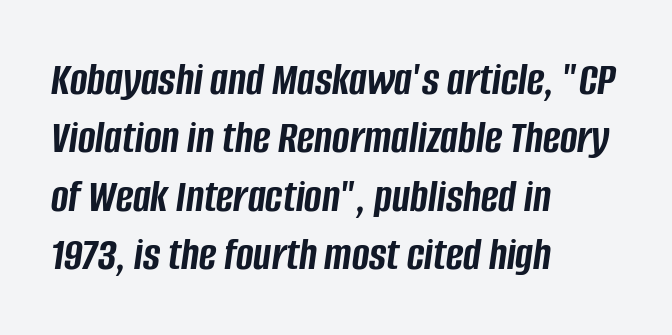
{"italic": "yes", "lean": "right", "slant_degrees": 8, "bold": "yes", "weight": "semibold", "width": "condensed", "stroke_contrast": "low", "x_height": "large", "monospaced": "no", "underline": "no", "align": "left", "line_spacing_ratio": 1.24, "letter_spacing": "normal", "letter_spacing_em": 0.0, "glyph_px": 47}
